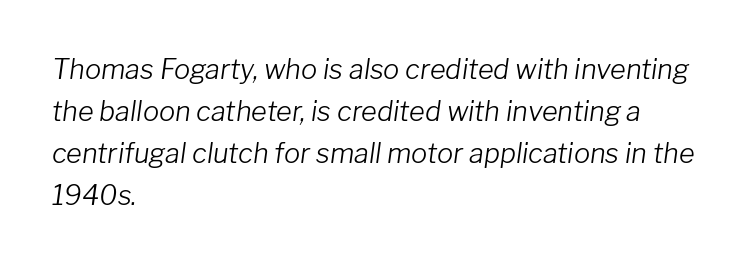
Is there much room between lines? A standard amount, neither cramped nor airy. The characters are drawn with everyday or finer stroke widths. Underline: absent. Notice how the stems are inclined rather than vertical — that's the hallmark of italics. The line texture is even and compact thanks to regular tracking.
